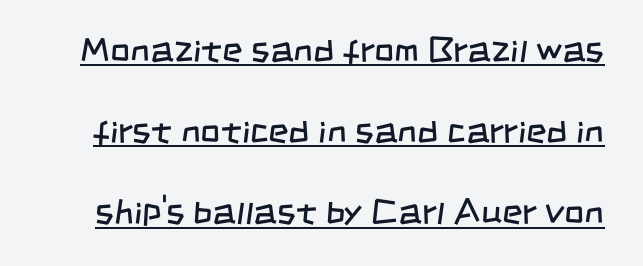
Classification — sans serif. If you measured baseline to baseline, you'd find a long distance. Ink coverage per letter is moderate at most. You could call the tracking neutral — neither tight nor loose. The glyphs are accompanied by a horizontal stroke just below them. Note the varied advance widths — an 'i' is clearly narrower than an 'm'.
